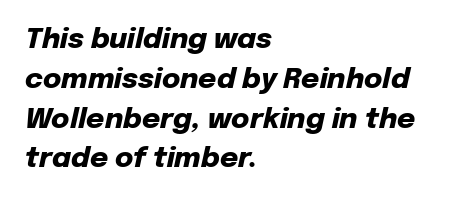
Summary of vertical rhythm: regular, with standard interline spacing. Clear beneath every line of the passage. The rendering uses natural spacing where letterforms have individual widths. Characters are canted at an angle relative to the baseline's perpendicular. One-word summary of the alignment: left.
